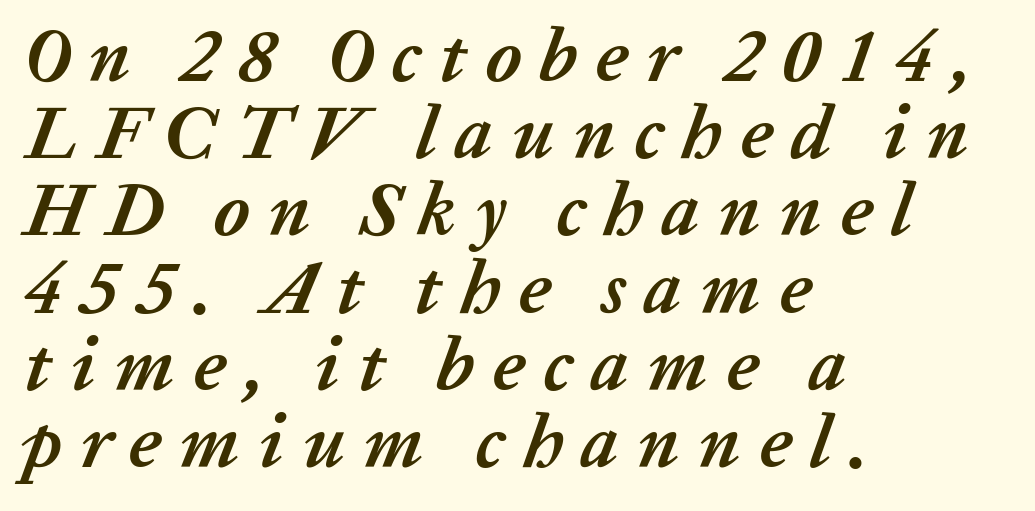
Note the varied advance widths — an 'i' is clearly narrower than an 'm'. The designer dialed line spacing down below the default. Does extra space separate the letters? Yes, quite a lot of it. Weight: bold. Would a proofreader flag this as italicized? Yes.
